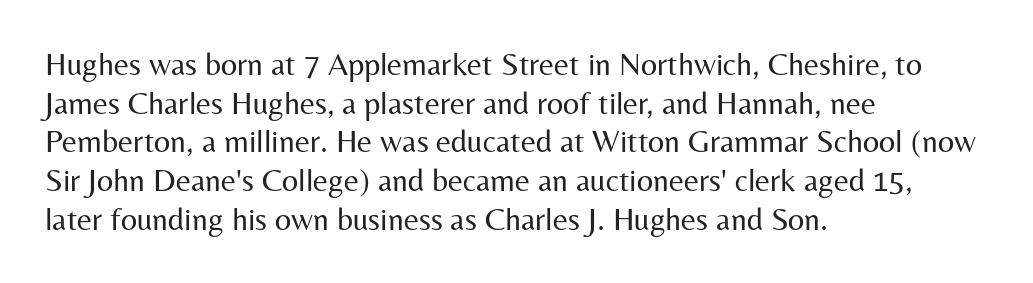
The image shows 32 px regular-weight sans-serif type, upright; set left-aligned, line spacing 1.21x, normal letter spacing, not underlined; medium stroke contrast and a medium x-height.
